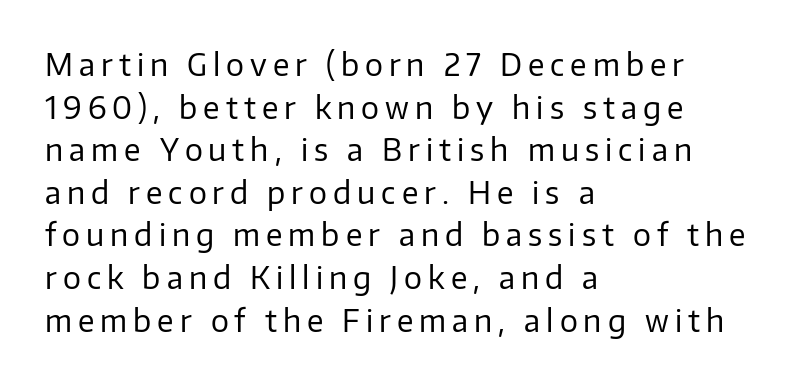
{"serif": "no", "italic": "no", "bold": "no", "weight": "regular", "width": "normal", "stroke_contrast": "low", "x_height": "medium", "monospaced": "no", "underline": "no", "align": "left", "line_spacing": "normal", "line_spacing_ratio": 1.42, "letter_spacing": "wide", "letter_spacing_em": 0.2, "glyph_px": 30}
